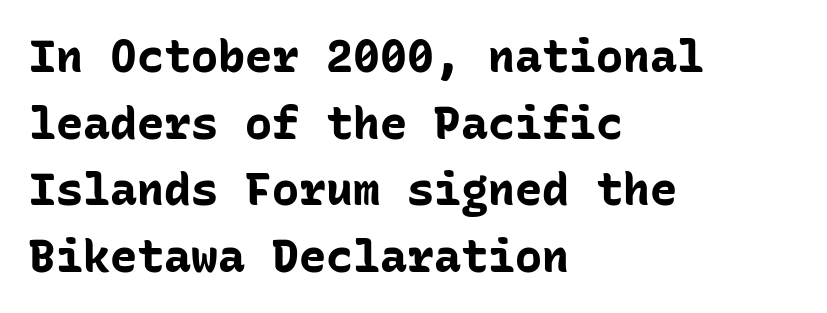
Q: Is the text bold? A: Yes.
Q: Is the text italic (slanted)? A: No, it is upright.
Q: Is the typeface a serif or a sans-serif typeface? A: Sans-serif.
Q: Is the text underlined? A: No.
Q: How is the paragraph aligned? A: Left-aligned.
Q: Is the spacing between letters normal or unusually wide? A: Normal.
Q: Is the spacing between lines tight, normal or loose? A: Normal.
Q: Width (condensed, normal, or wide)? A: Normal.
Q: Stroke contrast? A: Low.
Q: x-height? A: Medium.
Q: Monospaced? A: Yes.
